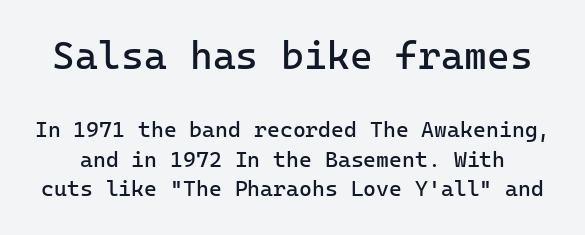
Q: Is the text bold? A: No.
Q: Is the text italic (slanted)? A: No, it is upright.
Q: Is the typeface a serif or a sans-serif typeface? A: Sans-serif.
Q: Is the text underlined? A: No.
Q: Is the spacing between letters normal or unusually wide? A: Normal.
Q: Is the spacing between lines tight, normal or loose? A: Normal.
Q: Which block of text is set in a larger size, the first (top) or the second (bottom)? A: The first (top) one.
Q: Width (condensed, normal, or wide)? A: Normal.
Q: Stroke contrast? A: Low.
Q: x-height? A: Medium.
